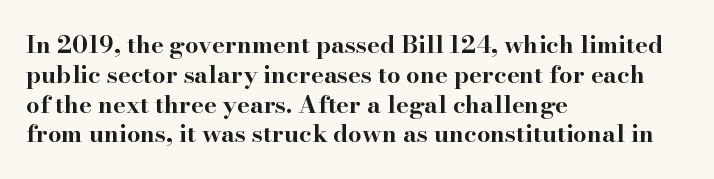
{"italic": "no", "bold": "yes", "underline": "no", "align": "left", "line_spacing_ratio": 1.24, "letter_spacing": "normal", "letter_spacing_em": 0.0, "glyph_px": 24}
